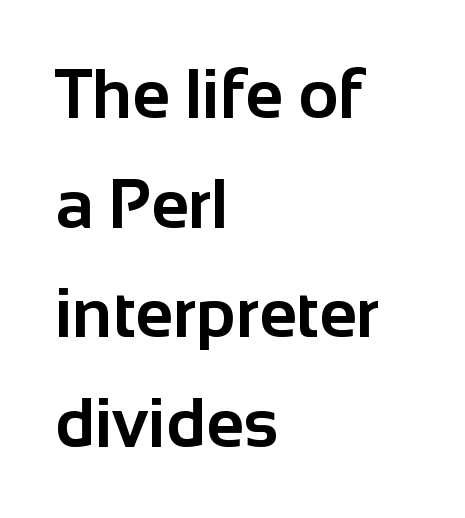
Q: Is the text bold? A: Yes.
Q: Is the text italic (slanted)? A: No, it is upright.
Q: Is the typeface a serif or a sans-serif typeface? A: Sans-serif.
Q: Is the text underlined? A: No.
Q: How is the paragraph aligned? A: Left-aligned.
Q: Is the spacing between letters normal or unusually wide? A: Normal.
Q: Is the spacing between lines tight, normal or loose? A: Normal.
Q: Width (condensed, normal, or wide)? A: Normal.
Q: Stroke contrast? A: Low.
Q: x-height? A: Medium.
Q: Monospaced? A: No.
